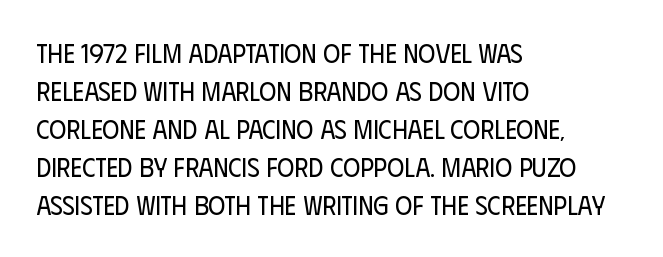
The image shows 26 px text type, upright; set left-aligned, normal line spacing (1.46x), normal letter spacing, not underlined.
